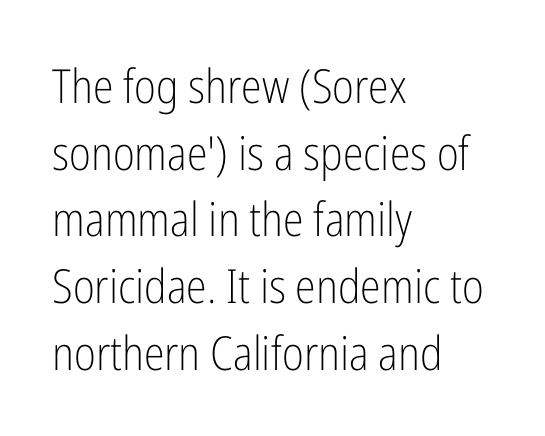
Q: Is the text bold? A: No.
Q: Is the text italic (slanted)? A: No, it is upright.
Q: Is the typeface a serif or a sans-serif typeface? A: Sans-serif.
Q: Is the text underlined? A: No.
Q: How is the paragraph aligned? A: Left-aligned.
Q: Is the spacing between letters normal or unusually wide? A: Normal.
Q: Is the spacing between lines tight, normal or loose? A: Normal.
Q: Width (condensed, normal, or wide)? A: Condensed.
Q: Stroke contrast? A: Low.
Q: x-height? A: Medium.
Q: Monospaced? A: No.
